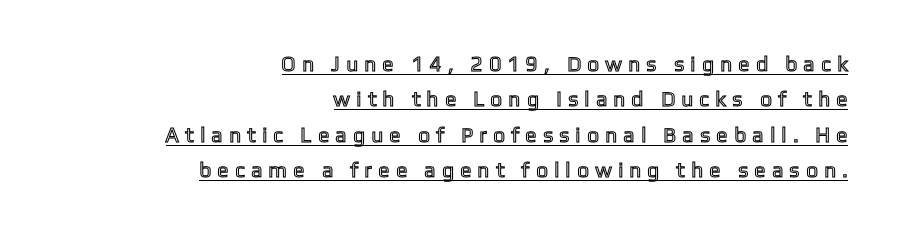
{"italic": "no", "underline": "yes", "align": "right", "line_spacing": "normal", "line_spacing_ratio": 1.69, "letter_spacing": "wide", "letter_spacing_em": 0.37, "glyph_px": 21}
